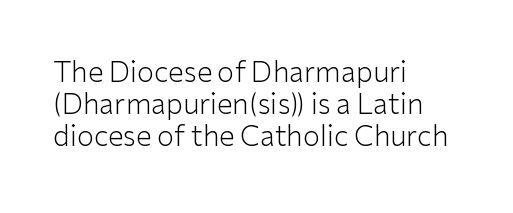
The image shows 28 px light sans-serif type, upright; set left-aligned, tight line spacing (1.15x), normal letter spacing, not underlined; low stroke contrast and a medium x-height.
